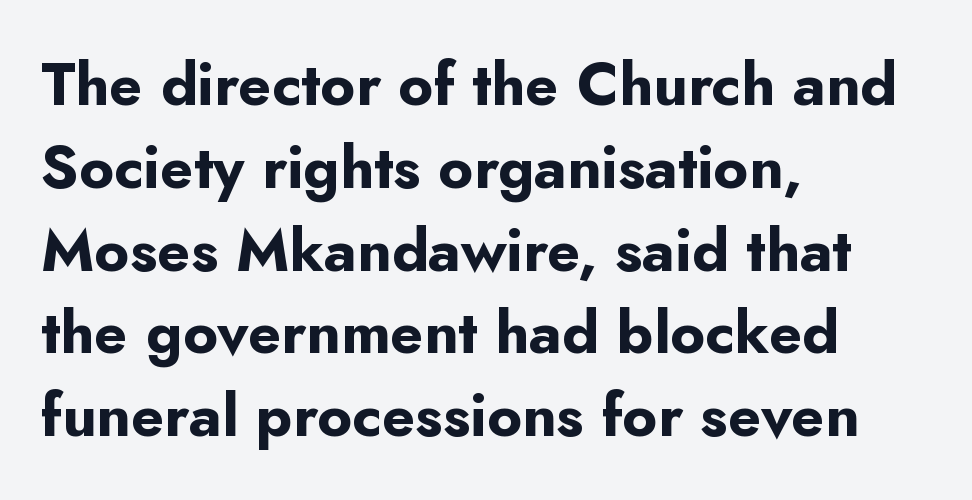
{"serif": "no", "italic": "no", "bold": "yes", "weight": "bold", "width": "normal", "stroke_contrast": "low", "x_height": "small", "monospaced": "no", "underline": "no", "align": "left", "line_spacing": "normal", "line_spacing_ratio": 1.38, "letter_spacing": "normal", "letter_spacing_em": 0.0, "glyph_px": 60}
